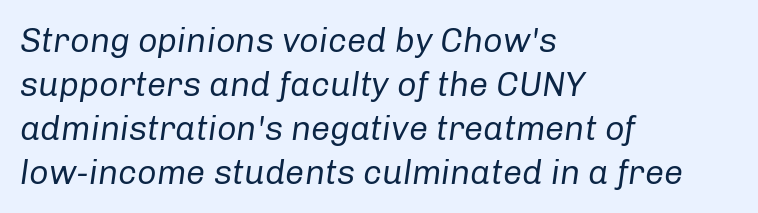
Q: Is the text bold? A: No.
Q: Is the text italic (slanted)? A: Yes, it leans right by about 8 degrees.
Q: Is the text underlined? A: No.
Q: How is the paragraph aligned? A: Left-aligned.
Q: Is the spacing between letters normal or unusually wide? A: Normal.
Q: Is the spacing between lines tight, normal or loose? A: Normal.
Q: Width (condensed, normal, or wide)? A: Normal.
Q: Stroke contrast? A: Low.
Q: x-height? A: Medium.
Q: Monospaced? A: No.
